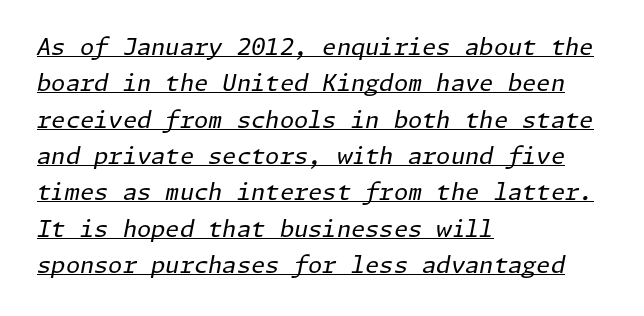
{"italic": "yes", "lean": "right", "slant_degrees": 11, "bold": "no", "underline": "yes", "align": "left", "line_spacing": "normal", "line_spacing_ratio": 1.58, "letter_spacing": "normal", "letter_spacing_em": 0.0, "glyph_px": 23}
